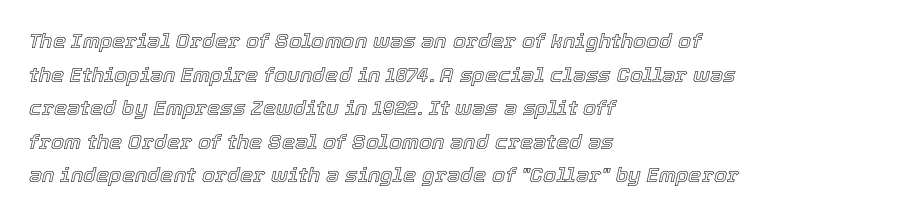
{"italic": "yes", "lean": "right", "slant_degrees": 12, "underline": "no", "align": "left", "line_spacing": "normal", "line_spacing_ratio": 1.6, "letter_spacing": "normal", "letter_spacing_em": 0.0, "glyph_px": 21}
